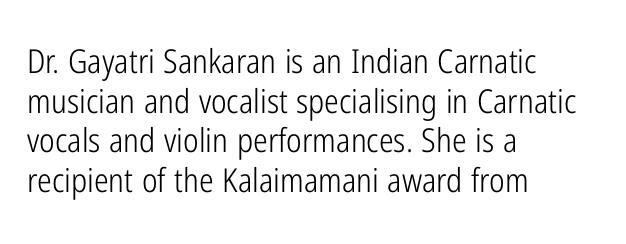
The lettering stays uniformly vertical, giving the passage a roman look. Each stroke keeps to a modest, everyday thickness or less. Observe the ordinary spacing: letters are neighbours, not strangers. Plain, unruled lines of type. Horizontal alignment here is leftward, the default for most running prose.
